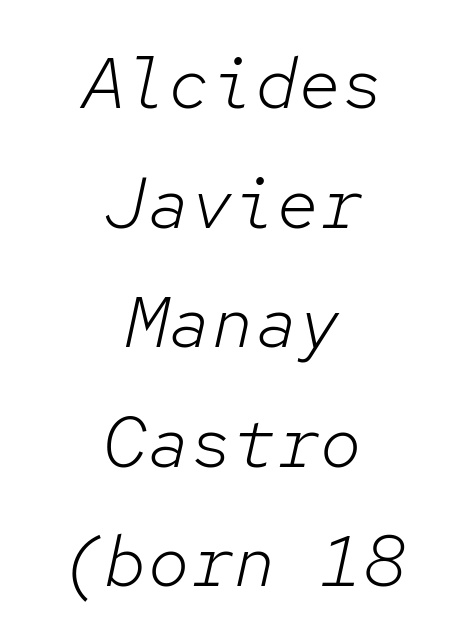
{"italic": "yes", "lean": "right", "slant_degrees": 12, "bold": "no", "weight": "light", "width": "normal", "stroke_contrast": "low", "x_height": "medium", "monospaced": "yes", "underline": "no", "align": "center", "line_spacing": "normal", "line_spacing_ratio": 1.66, "letter_spacing": "normal", "letter_spacing_em": 0.0, "glyph_px": 72}
